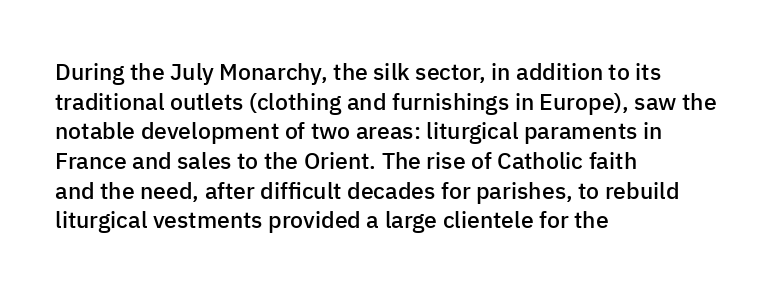
The image shows 23 px text type, upright; set left-aligned, normal line spacing (1.29x), normal letter spacing, not underlined.
